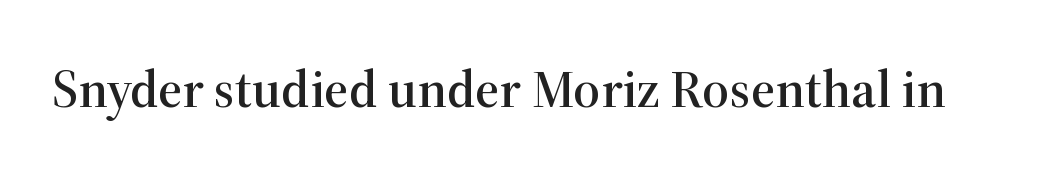
{"serif": "yes", "italic": "no", "width": "normal", "stroke_contrast": "high", "x_height": "medium", "monospaced": "no", "underline": "no", "letter_spacing": "normal", "letter_spacing_em": 0.0, "glyph_px": 53}
